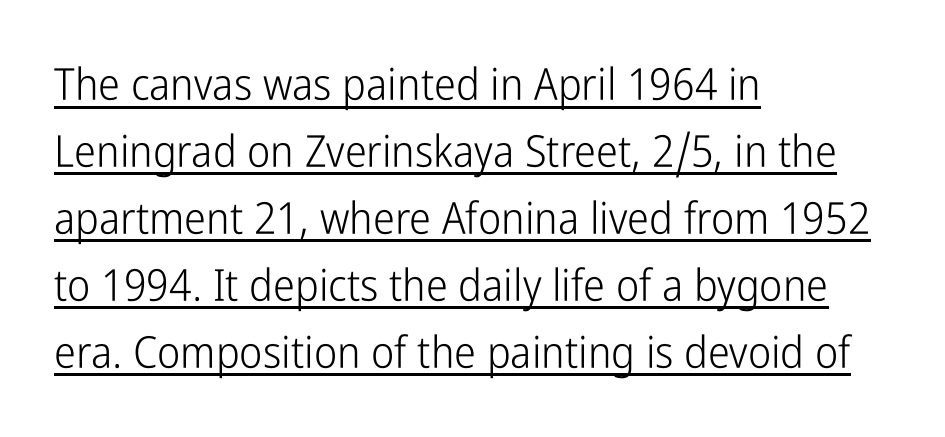
The image shows 44 px light, condensed sans-serif type, upright; set left-aligned, normal line spacing (1.52x), normal letter spacing, underlined; low stroke contrast and a medium x-height.
